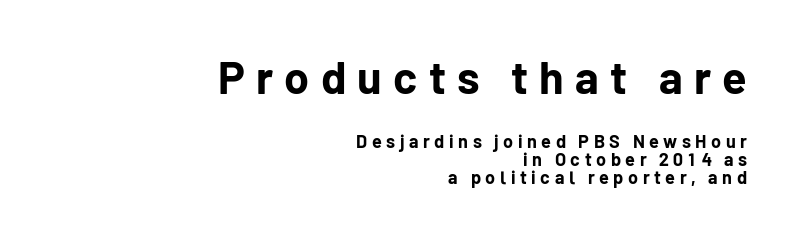
The image shows 45 px bold sans-serif type, upright; set right-aligned, tight line spacing (1.0x), unusually wide letter spacing (+0.25 em), not underlined; the first (top) block is 2.5x larger; low stroke contrast and a medium x-height.
